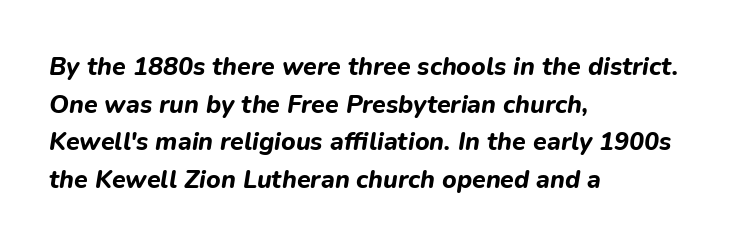
{"italic": "yes", "lean": "right", "slant_degrees": 9, "bold": "yes", "underline": "no", "align": "left", "line_spacing": "normal", "line_spacing_ratio": 1.51, "letter_spacing": "normal", "letter_spacing_em": 0.0, "glyph_px": 25}
